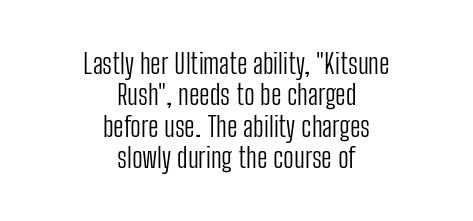
{"serif": "no", "italic": "no", "bold": "no", "weight": "light", "width": "condensed", "stroke_contrast": "low", "x_height": "medium", "monospaced": "no", "underline": "no", "align": "center", "line_spacing": "tight", "line_spacing_ratio": 1.12, "letter_spacing": "normal", "letter_spacing_em": 0.0, "glyph_px": 28}
